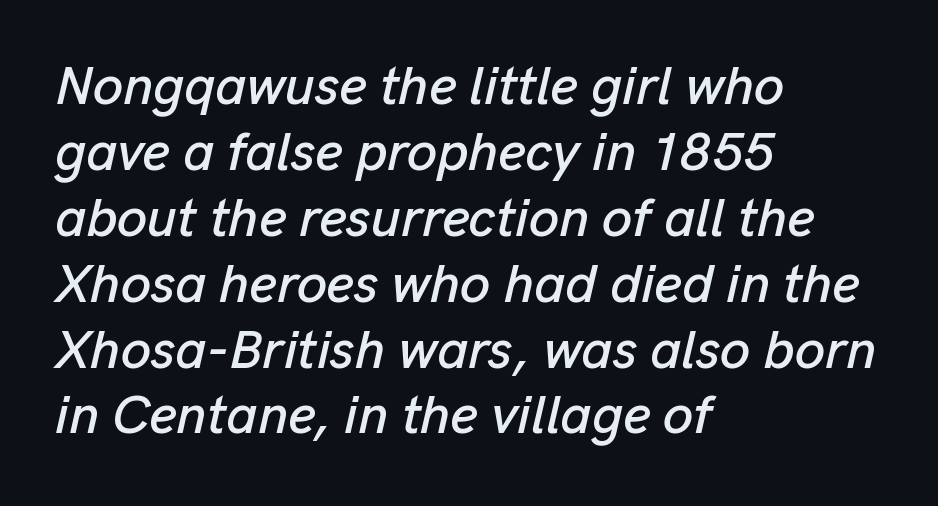
Q: Is the text italic (slanted)? A: Yes, it leans right by about 13 degrees.
Q: Is the text underlined? A: No.
Q: How is the paragraph aligned? A: Left-aligned.
Q: Is the spacing between letters normal or unusually wide? A: Normal.
Q: Width (condensed, normal, or wide)? A: Normal.
Q: Stroke contrast? A: Low.
Q: x-height? A: Medium.
Q: Monospaced? A: No.
